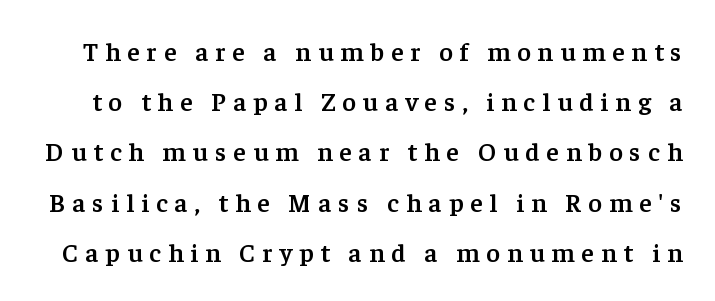
The image shows 26 px text type, upright; set loose line spacing (1.93x), unusually wide letter spacing (+0.27 em), not underlined.
